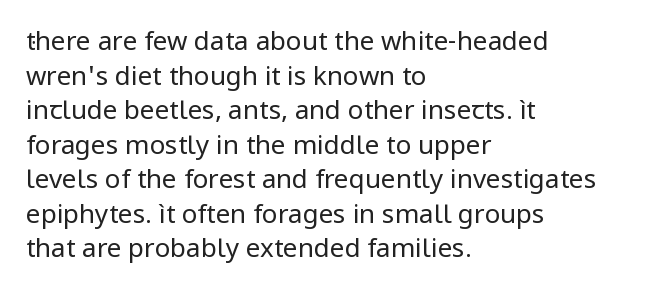
No chunkiness to these letters — they're not bold. A classic flush-left, rag-right setting is used for this passage. One glance says typical: line gaps are just what's usual. The letters sit at their default tracking, neither squeezed nor spread.
